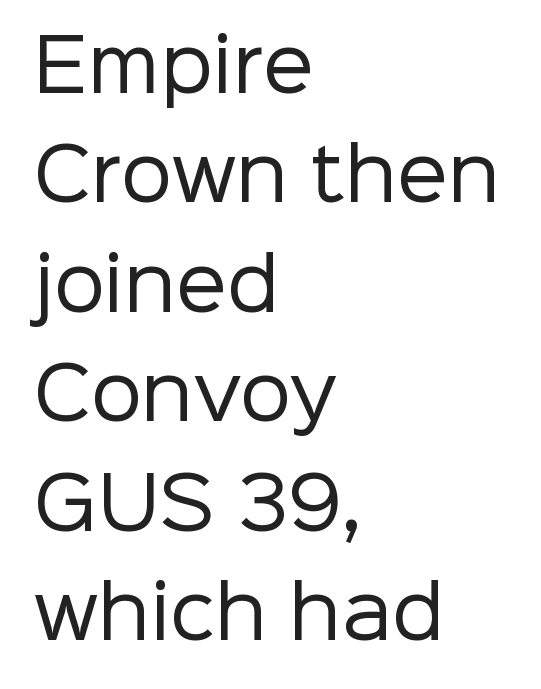
The image shows 72 px regular-weight sans-serif type, upright; set left-aligned, normal line spacing (1.52x), normal letter spacing, not underlined; low stroke contrast and a medium x-height.
